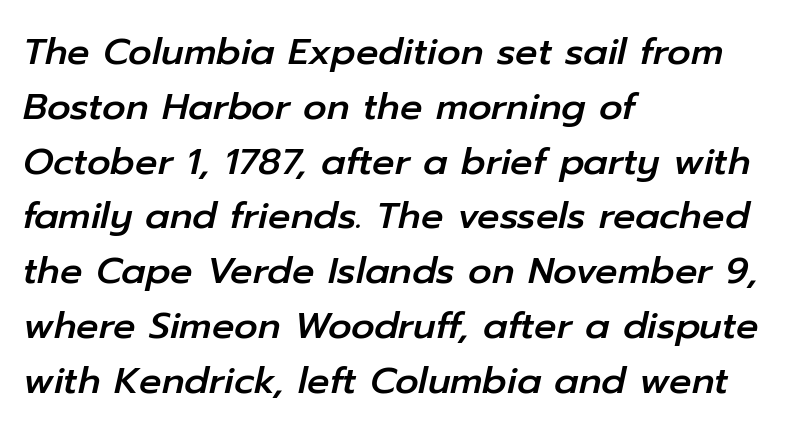
Note the varied advance widths — an 'i' is clearly narrower than an 'm'. Between one letter and the next there's only the usual sliver of space. This rendering uses left alignment, leaving the right contour irregular. Rows of type keep a routine distance in the vertical direction. The specimen reads as italic at a glance. The baseline area is clear.
